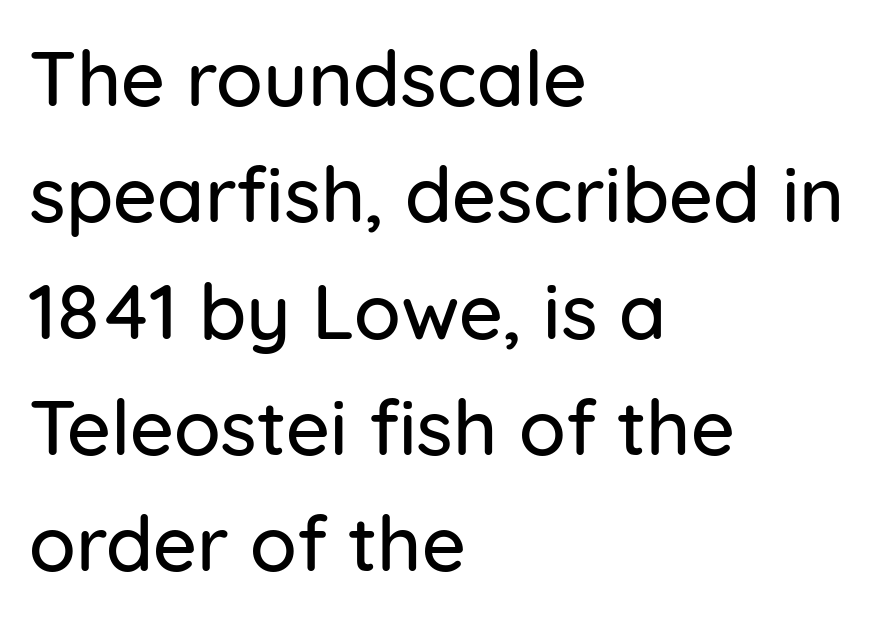
The image shows 77 px sans-serif type, upright; set left-aligned, normal line spacing (1.51x), normal letter spacing, not underlined; low stroke contrast and a medium x-height.
